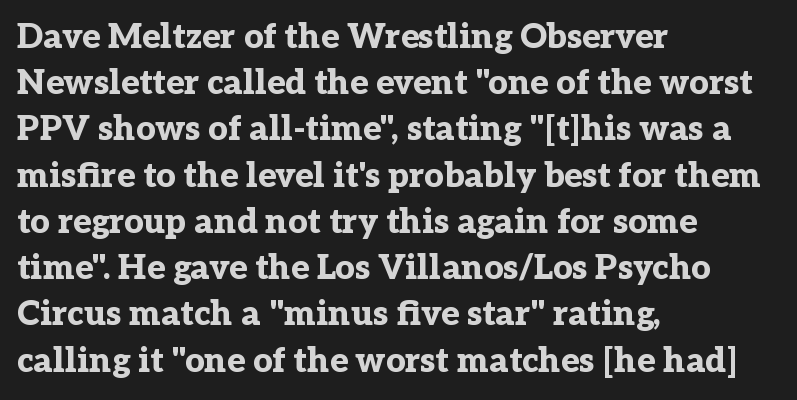
The image shows 34 px bold serif type, upright; set left-aligned, normal line spacing (1.36x), normal letter spacing, not underlined; low stroke contrast and a medium x-height.
